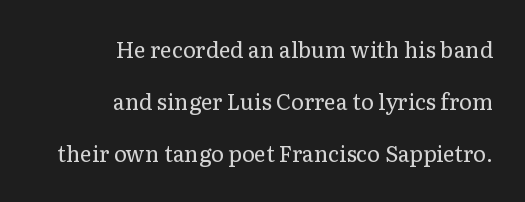
{"italic": "no", "bold": "no", "underline": "no", "align": "right", "line_spacing": "loose", "line_spacing_ratio": 2.37, "letter_spacing": "normal", "letter_spacing_em": 0.0, "glyph_px": 22}
